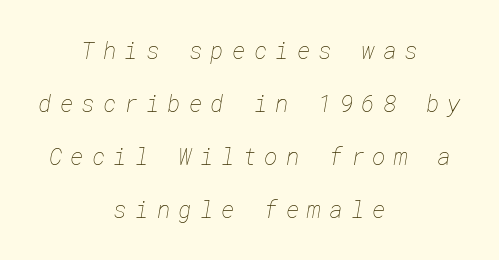
The image shows 23 px text type; set centered, loose line spacing (2.31x), unusually wide letter spacing (+0.35 em), not underlined.
